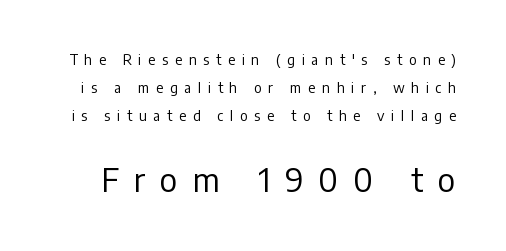
{"serif": "no", "italic": "no", "bold": "no", "weight": "regular", "width": "normal", "stroke_contrast": "low", "x_height": "medium", "monospaced": "no", "underline": "no", "line_spacing": "loose", "line_spacing_ratio": 1.99, "letter_spacing": "wide", "letter_spacing_em": 0.47, "larger_block": "second", "size_ratio": 2.29, "glyph_px": 32}
